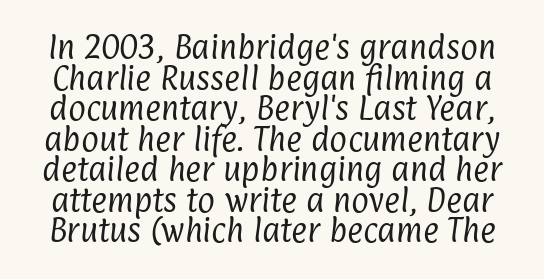
{"bold": "no", "underline": "no", "line_spacing": "tight", "line_spacing_ratio": 1.13, "letter_spacing": "normal", "letter_spacing_em": 0.0, "glyph_px": 27}
